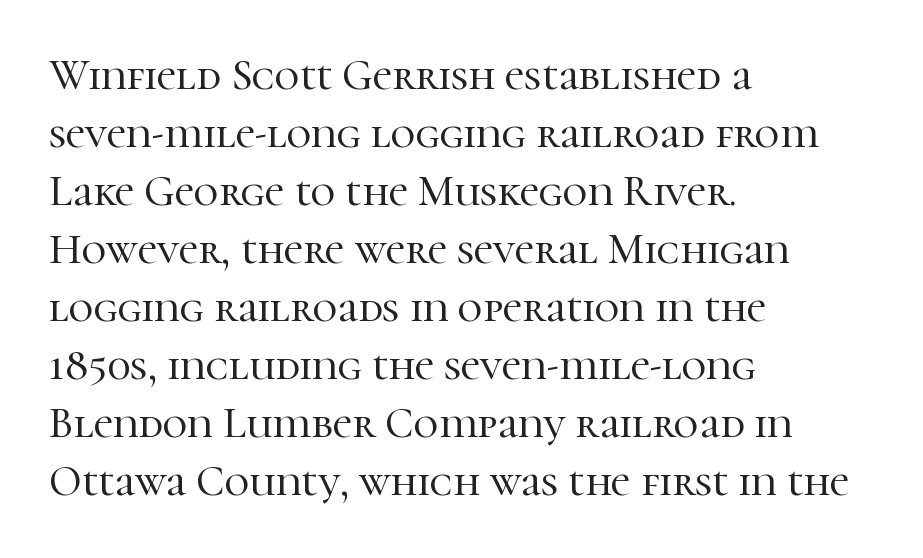
{"serif": "yes", "italic": "no", "width": "normal", "stroke_contrast": "high", "x_height": "medium", "monospaced": "no", "underline": "no", "align": "left", "line_spacing": "normal", "line_spacing_ratio": 1.35, "letter_spacing": "normal", "letter_spacing_em": 0.0, "glyph_px": 43}
